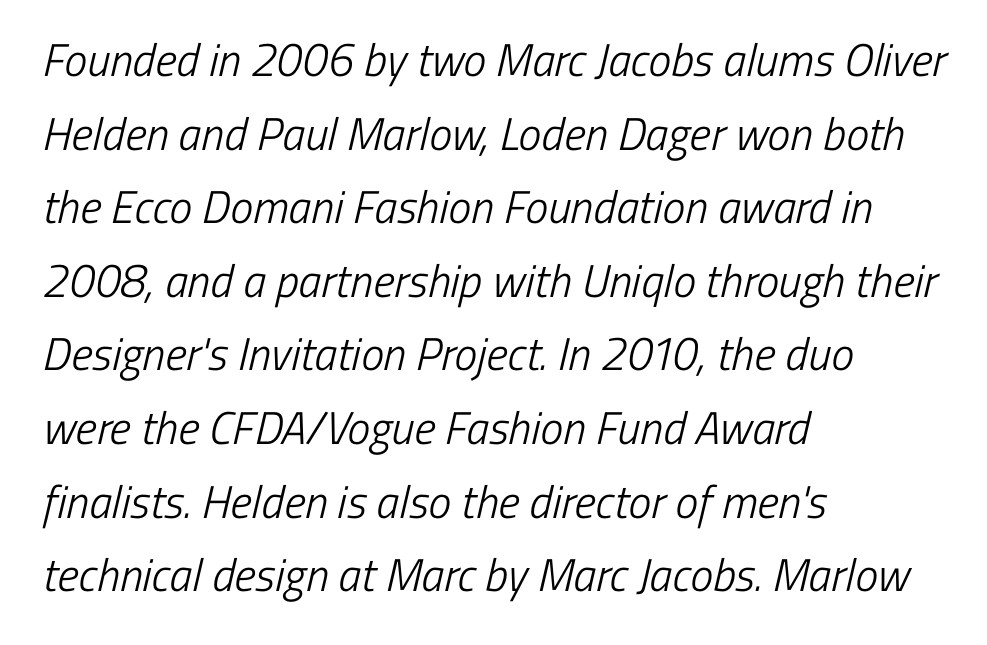
The image shows 46 px light, condensed sans-serif type; set left-aligned, normal line spacing (1.6x), normal letter spacing, not underlined; low stroke contrast and a medium x-height.
